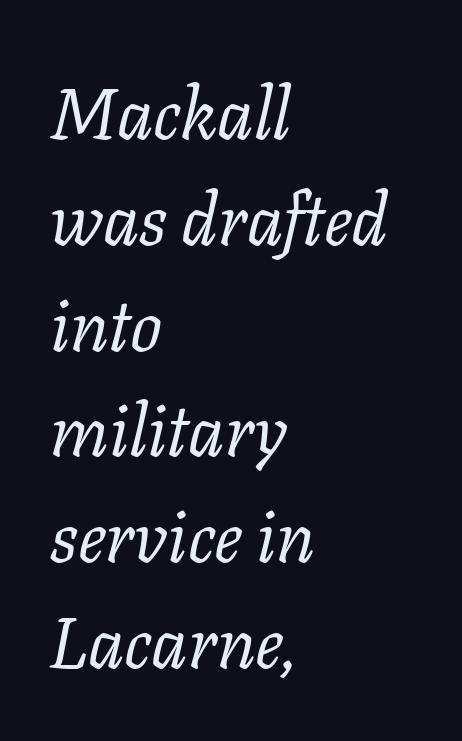
Emphasis-style slanted type is in use. The glyphs in this specimen are seriffed. Looks like regular typesetting: each glyph gets only the width it needs. Letter spacing: default.
